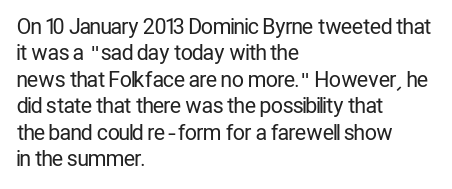
The image shows 21 px text type, upright; set left-aligned, normal line spacing (1.26x), normal letter spacing, not underlined.
